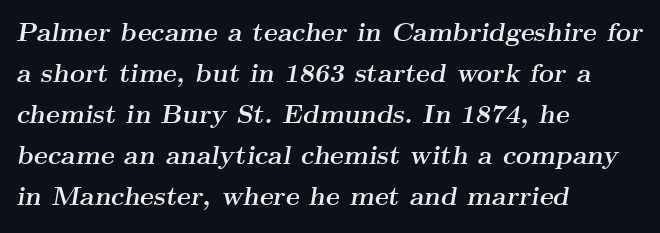
Q: Is the text bold? A: Yes.
Q: Is the text italic (slanted)? A: Yes, it leans right by about 9 degrees.
Q: Is the text underlined? A: No.
Q: How is the paragraph aligned? A: Left-aligned.
Q: Is the spacing between letters normal or unusually wide? A: Normal.
Q: Is the spacing between lines tight, normal or loose? A: Normal.
